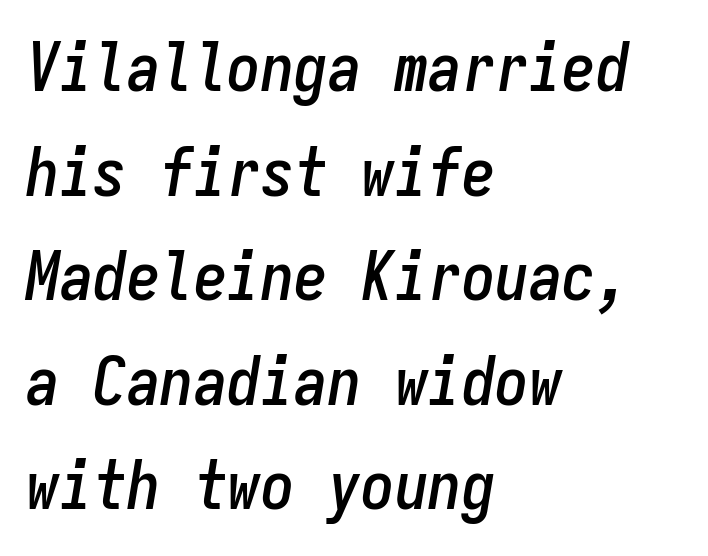
Q: Is the text italic (slanted)? A: Yes, it leans right by about 9 degrees.
Q: Is the text underlined? A: No.
Q: How is the paragraph aligned? A: Left-aligned.
Q: Is the spacing between letters normal or unusually wide? A: Normal.
Q: Is the spacing between lines tight, normal or loose? A: Normal.
Q: Width (condensed, normal, or wide)? A: Condensed.
Q: Stroke contrast? A: Low.
Q: x-height? A: Medium.
Q: Monospaced? A: Yes.
